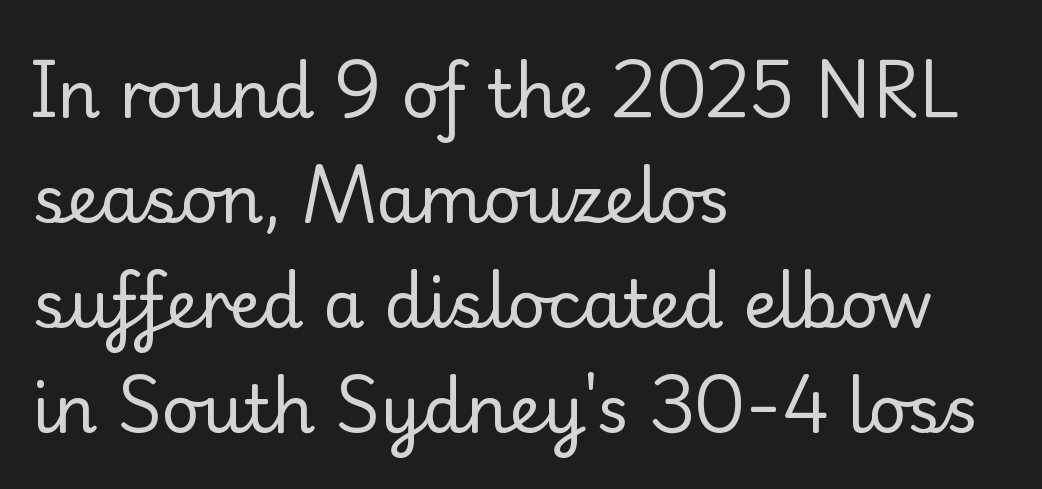
The image shows 66 px regular-weight serif type, upright; set left-aligned, normal line spacing (1.59x), normal letter spacing, not underlined; low stroke contrast and a small x-height.
